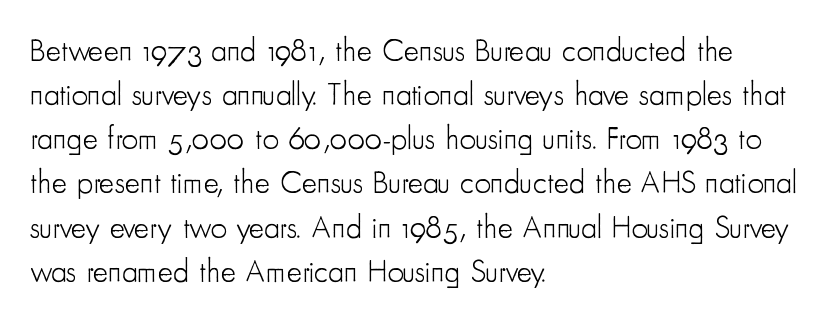
The passage shown stacks its lines at a standard gap. The characters are drawn with everyday or finer stroke widths. A typesetter would call this proportional, since set widths differ per character. This rendering leaves character spacing at its baseline value.
